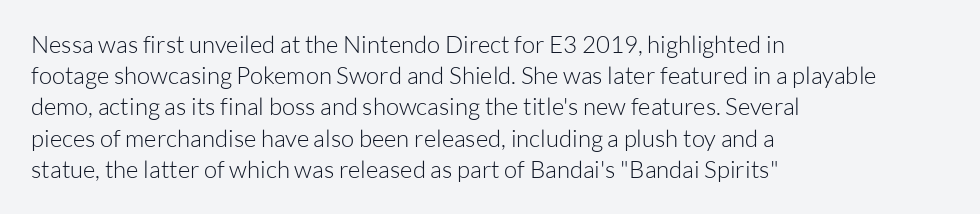
The ragged edge is on the right, which tells us the setting is flush left. The passage shown is not underscored anywhere. These lines were composed using upright roman letters. This sample uses plain, unmodified letter spacing. Reading down the column, the eye jumps a familiar distance to each next line.
